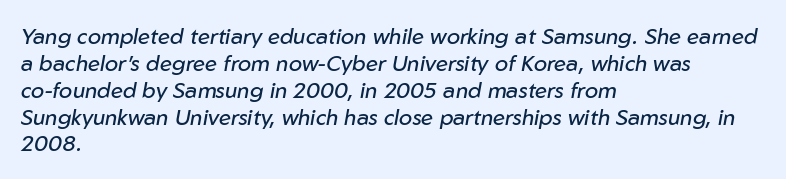
Q: Is the text bold? A: No.
Q: Is the text italic (slanted)? A: Yes, it leans right by about 10 degrees.
Q: Is the text underlined? A: No.
Q: How is the paragraph aligned? A: Left-aligned.
Q: Is the spacing between letters normal or unusually wide? A: Normal.
